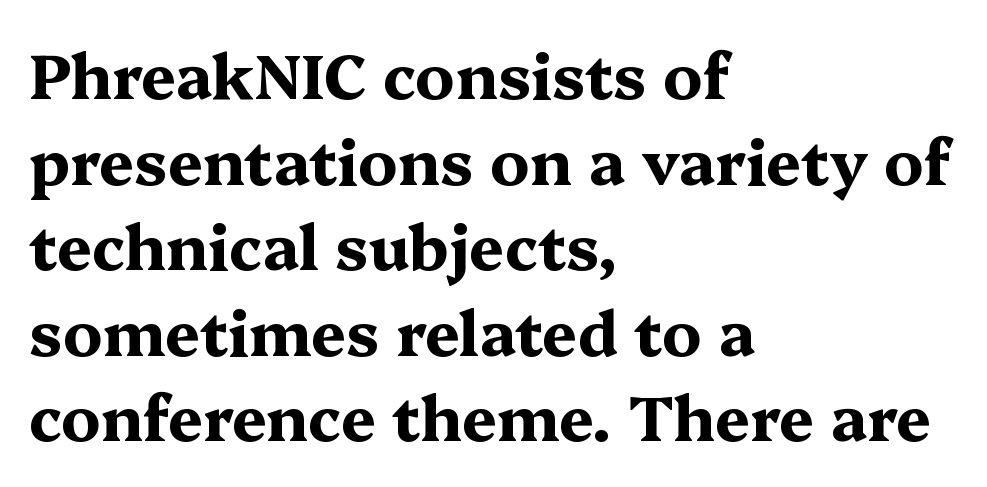
{"serif": "yes", "italic": "no", "bold": "yes", "weight": "bold", "width": "wide", "stroke_contrast": "medium", "x_height": "medium", "monospaced": "no", "underline": "no", "align": "left", "line_spacing": "normal", "line_spacing_ratio": 1.38, "letter_spacing": "normal", "letter_spacing_em": 0.0, "glyph_px": 62}
